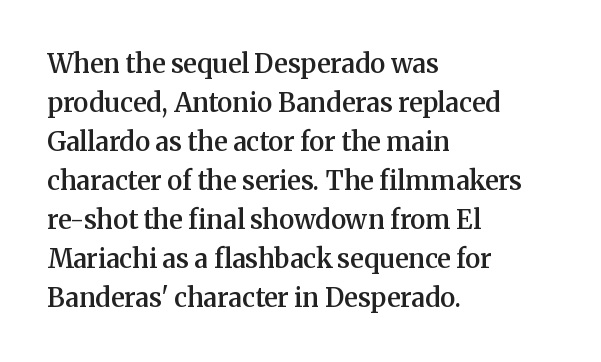
The image shows 26 px text type, upright; set left-aligned, normal line spacing (1.5x), normal letter spacing, not underlined.
